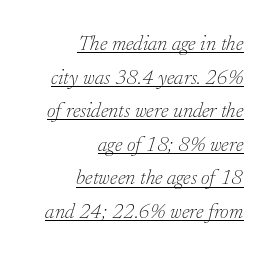
{"italic": "yes", "lean": "right", "slant_degrees": 17, "bold": "no", "underline": "yes", "align": "right", "line_spacing": "normal", "line_spacing_ratio": 1.6, "letter_spacing": "normal", "letter_spacing_em": 0.0, "glyph_px": 21}
